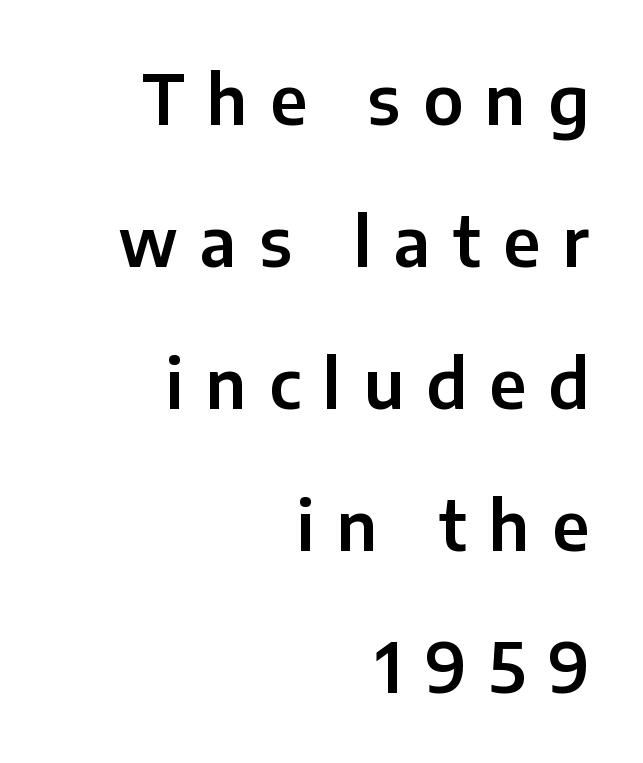
Observe the wide spacing: letters keep a clear distance from each other. You could not count columns in this text — the font is proportionally spaced. Is there much room between lines? Yes — plenty of vertical air separates them. Does the type have serifs? No, each stem ends abruptly. The lettering stays uniformly vertical, giving the passage a roman look. The string is rendered with underlining switched off.
